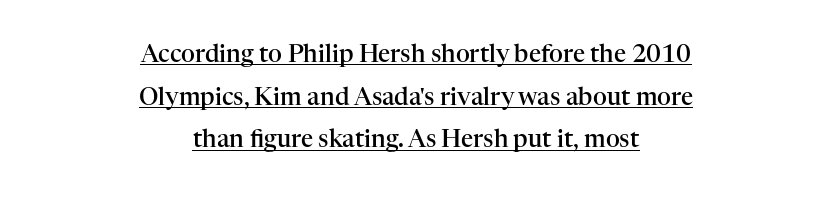
{"italic": "no", "bold": "semi", "underline": "yes", "align": "center", "line_spacing_ratio": 1.78, "letter_spacing": "normal", "letter_spacing_em": 0.0, "glyph_px": 24}
